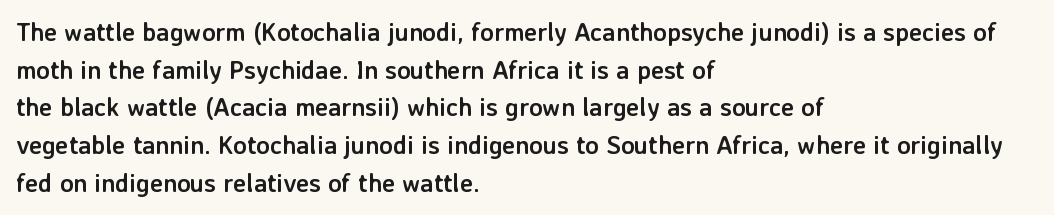
{"italic": "no", "bold": "yes", "underline": "no", "align": "left", "line_spacing": "normal", "line_spacing_ratio": 1.51, "letter_spacing": "normal", "letter_spacing_em": 0.0, "glyph_px": 25}
